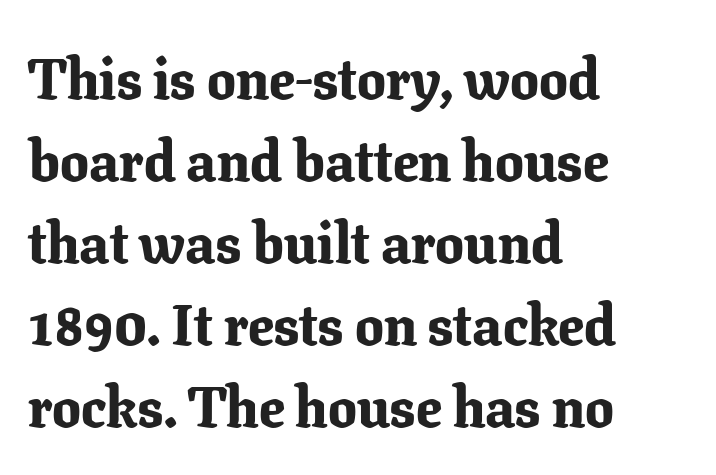
The image shows 57 px bold serif type, upright; set left-aligned, normal line spacing (1.44x), normal letter spacing, not underlined; low stroke contrast and a medium x-height.
